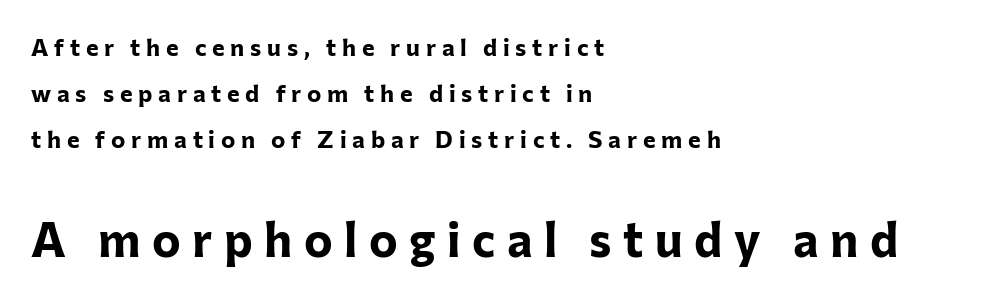
The image shows 48 px bold sans-serif type, upright; set left-aligned, loose line spacing (1.92x), unusually wide letter spacing (+0.24 em), not underlined; the second (bottom) block is 2.0x larger; low stroke contrast and a medium x-height.
